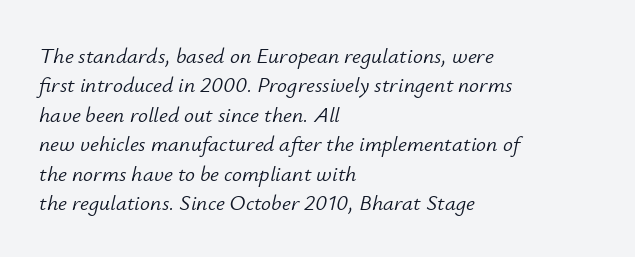
The lines in this sample share a left origin and differ only in where they stop. The lettering tilts uniformly, giving the passage an italic look. The letterforms sit at book weight or below. Clear beneath every line of the passage. You could call the tracking neutral — neither tight nor loose. The rendering uses a moderate line-height, typical for paragraphs.
